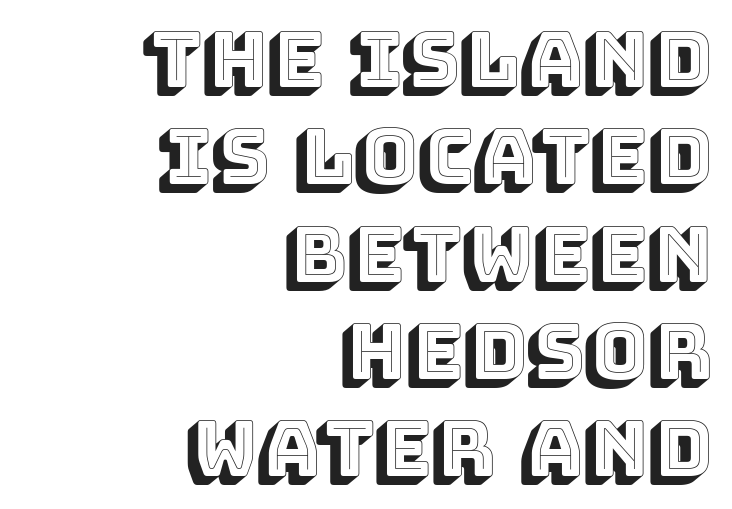
{"italic": "no", "width": "normal", "x_height": "large", "monospaced": "no", "underline": "no", "align": "right", "line_spacing": "normal", "line_spacing_ratio": 1.28, "letter_spacing": "normal", "letter_spacing_em": 0.0, "glyph_px": 76}
